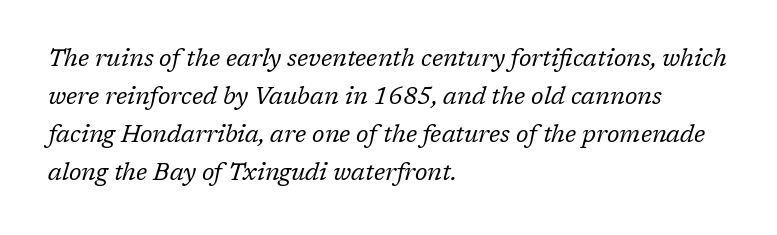
{"italic": "yes", "lean": "right", "slant_degrees": 17, "bold": "no", "underline": "no", "align": "left", "line_spacing": "normal", "line_spacing_ratio": 1.58, "letter_spacing": "normal", "letter_spacing_em": 0.0, "glyph_px": 24}
